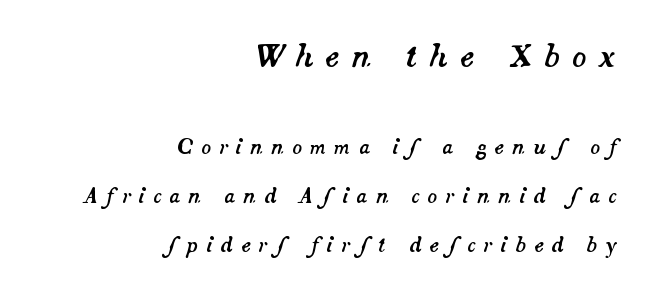
Q: Is the text italic (slanted)? A: Yes, it leans right by about 14 degrees.
Q: Is the text underlined? A: No.
Q: How is the paragraph aligned? A: Right-aligned.
Q: Is the spacing between letters normal or unusually wide? A: Unusually wide.
Q: Is the spacing between lines tight, normal or loose? A: Loose.
Q: Which block of text is set in a larger size, the first (top) or the second (bottom)? A: The first (top) one.
Q: Width (condensed, normal, or wide)? A: Normal.
Q: Stroke contrast? A: Medium.
Q: x-height? A: Small.
Q: Monospaced? A: No.
